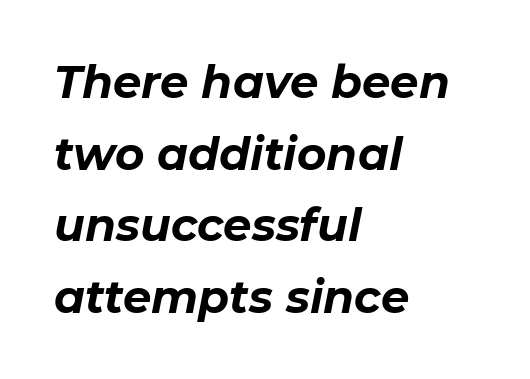
The compositor pushed each line to the left boundary. Descenders are the only things crossing below the line. Nobody touched the tracking dial on this one. The specimen reads as italic at a glance. This sample has the flowing, uneven cadence of proportional lettering. Is the type bold? Yes — the strokes are clearly thick and heavy.
